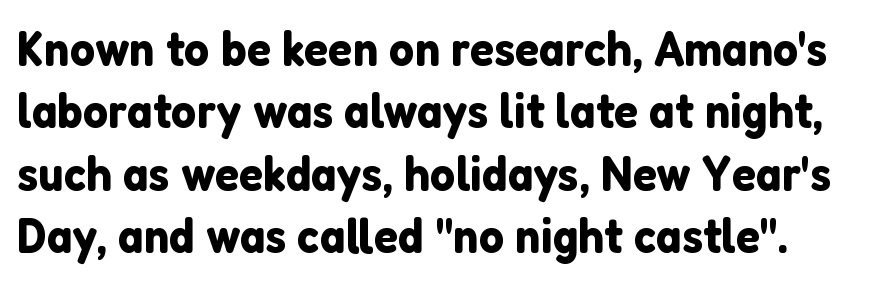
Q: Is the text italic (slanted)? A: No, it is upright.
Q: Is the typeface a serif or a sans-serif typeface? A: Sans-serif.
Q: Is the text underlined? A: No.
Q: Is the spacing between letters normal or unusually wide? A: Normal.
Q: Is the spacing between lines tight, normal or loose? A: Normal.
Q: Width (condensed, normal, or wide)? A: Normal.
Q: Stroke contrast? A: Low.
Q: x-height? A: Medium.
Q: Monospaced? A: No.
